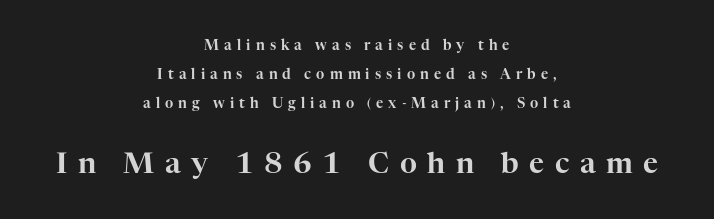
{"serif": "yes", "italic": "no", "width": "normal", "stroke_contrast": "high", "x_height": "medium", "monospaced": "no", "underline": "no", "align": "center", "line_spacing": "loose", "line_spacing_ratio": 2.08, "letter_spacing": "wide", "letter_spacing_em": 0.36, "larger_block": "second", "size_ratio": 2.07, "glyph_px": 29}
